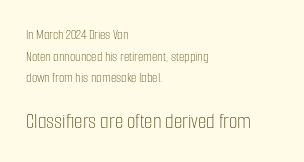
The image shows 22 px text type, upright; set left-aligned, normal line spacing (1.54x), normal letter spacing, not underlined; the second (bottom) block is 1.57x larger.
